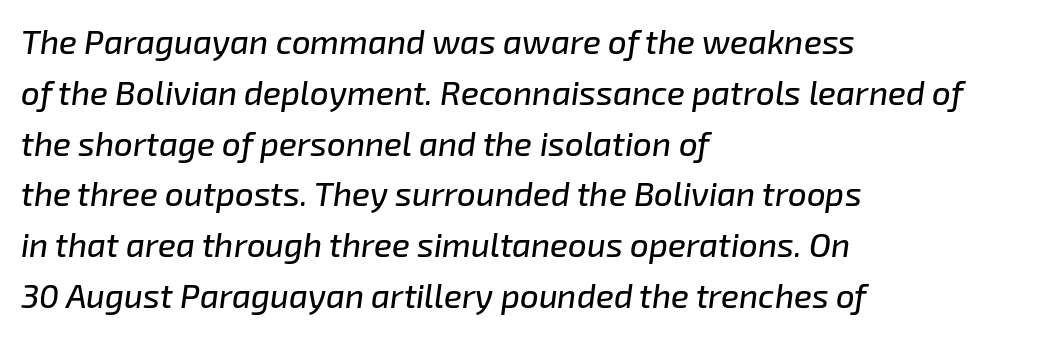
{"italic": "yes", "lean": "right", "slant_degrees": 8, "width": "normal", "stroke_contrast": "low", "x_height": "medium", "monospaced": "no", "underline": "no", "align": "left", "line_spacing": "normal", "line_spacing_ratio": 1.54, "letter_spacing": "normal", "letter_spacing_em": 0.0, "glyph_px": 33}
